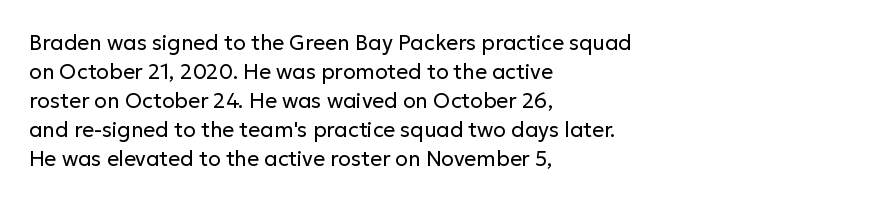
Q: Is the text bold? A: No.
Q: Is the text italic (slanted)? A: No, it is upright.
Q: Is the text underlined? A: No.
Q: How is the paragraph aligned? A: Left-aligned.
Q: Is the spacing between letters normal or unusually wide? A: Normal.
Q: Is the spacing between lines tight, normal or loose? A: Normal.
